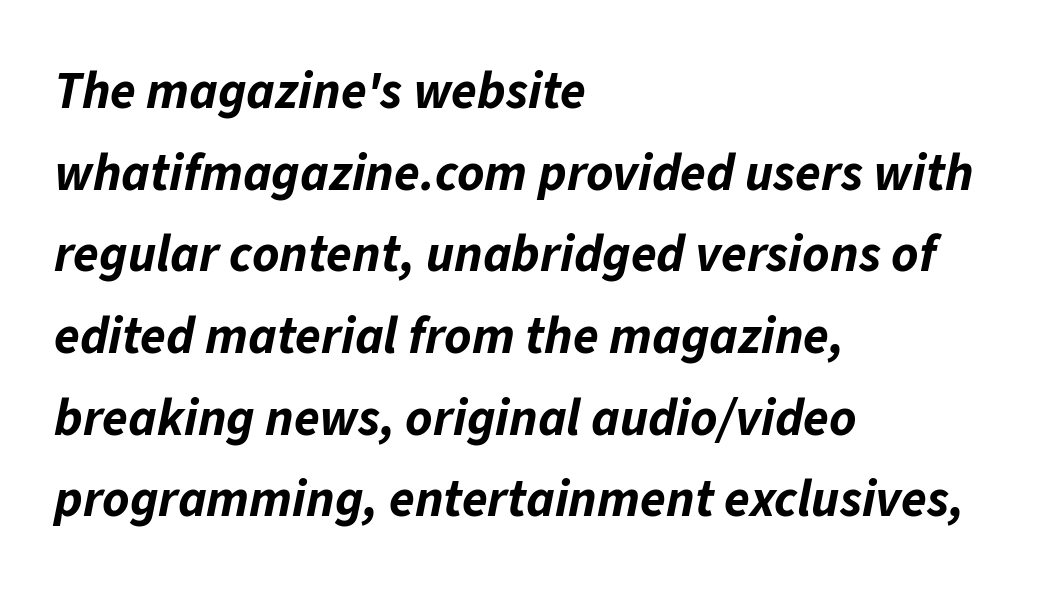
Q: Is the text bold? A: Yes.
Q: Is the text italic (slanted)? A: Yes, it leans right by about 11 degrees.
Q: Is the text underlined? A: No.
Q: How is the paragraph aligned? A: Left-aligned.
Q: Is the spacing between letters normal or unusually wide? A: Normal.
Q: Is the spacing between lines tight, normal or loose? A: Normal.
Q: Width (condensed, normal, or wide)? A: Normal.
Q: Stroke contrast? A: Low.
Q: x-height? A: Medium.
Q: Monospaced? A: No.
